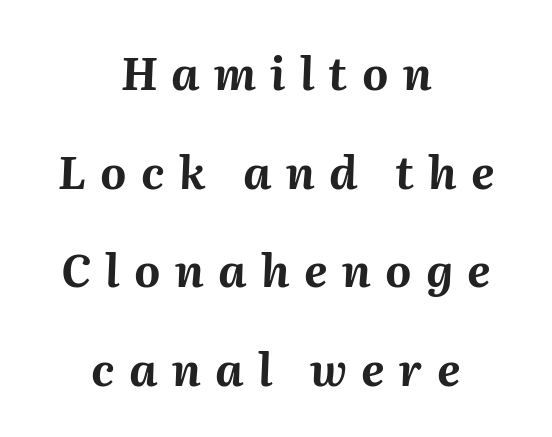
{"italic": "yes", "lean": "right", "slant_degrees": 2, "bold": "yes", "weight": "bold", "width": "normal", "stroke_contrast": "medium", "x_height": "medium", "monospaced": "no", "underline": "no", "align": "center", "line_spacing": "loose", "line_spacing_ratio": 2.19, "letter_spacing": "wide", "letter_spacing_em": 0.32, "glyph_px": 45}
